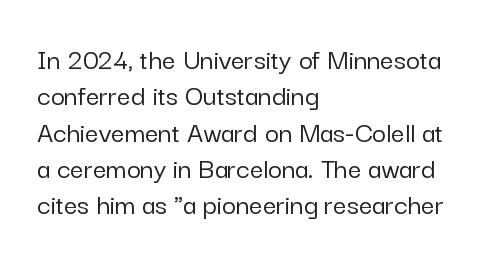
Nobody drew a line under any word here. These lines are composed in type without serifs. The compositor pushed each line to the left boundary. Students, note that the glyphs here touch the page at normal intervals.
